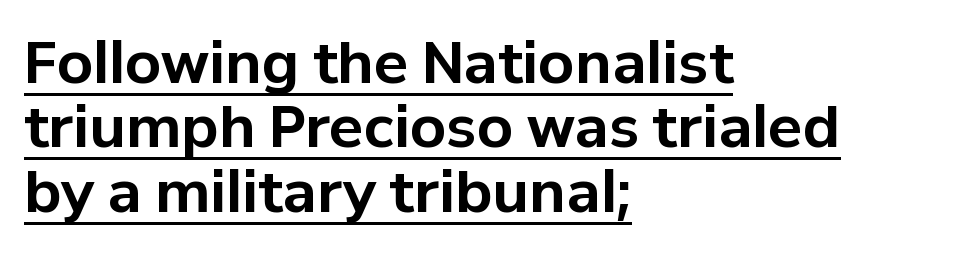
Do the characters align in a grid? No, the font is proportional. Between one letter and the next there's only the usual sliver of space. Ordinary non-slanted type is in use. The passage is arranged the way most books set body copy — flush left.
